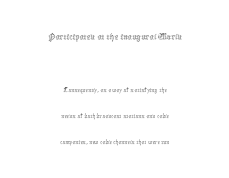
The image shows 21 px text type, upright; set centered, line spacing 1.84x, normal letter spacing, not underlined; the first (top) block is 1.5x larger.
